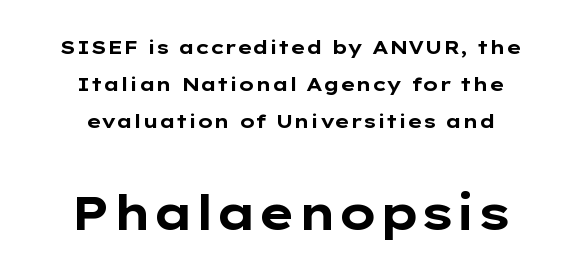
A clean baseline with only descenders dipping below it. If you folded the block vertically in half, each line would mirror itself in length. Leading: increased. Set as a true bold cut, around the 700 mark. How are the letters spaced? Ordinarily, with no added tracking. This sample has the flowing, uneven cadence of proportional lettering.
